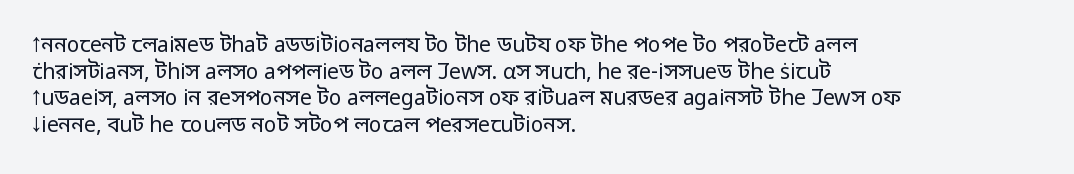
The image shows 21 px text type, upright; set left-aligned, normal line spacing (1.27x), normal letter spacing, not underlined.
